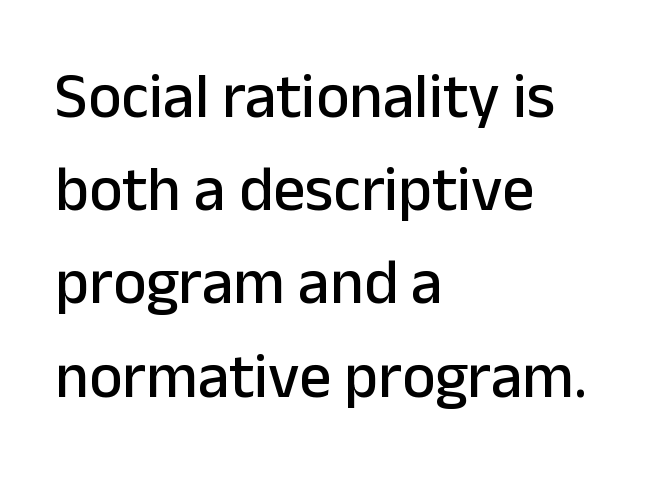
Q: Is the text italic (slanted)? A: No, it is upright.
Q: Is the typeface a serif or a sans-serif typeface? A: Sans-serif.
Q: Is the text underlined? A: No.
Q: How is the paragraph aligned? A: Left-aligned.
Q: Is the spacing between letters normal or unusually wide? A: Normal.
Q: Is the spacing between lines tight, normal or loose? A: Normal.
Q: Width (condensed, normal, or wide)? A: Normal.
Q: Stroke contrast? A: Low.
Q: x-height? A: Medium.
Q: Monospaced? A: No.
